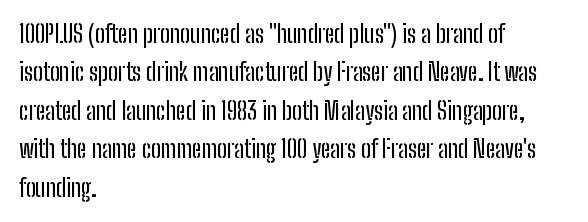
{"italic": "no", "underline": "no", "align": "left", "line_spacing": "normal", "line_spacing_ratio": 1.6, "letter_spacing": "normal", "letter_spacing_em": 0.0, "glyph_px": 24}
